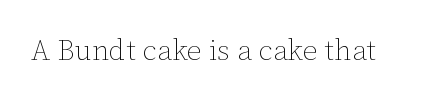
Note the varied advance widths — an 'i' is clearly narrower than an 'm'. Each stroke keeps to a modest, everyday thickness or less. The passage shown is not underscored anywhere. When letters stand straight like this, we call the style roman or upright. Letter spacing: default.
